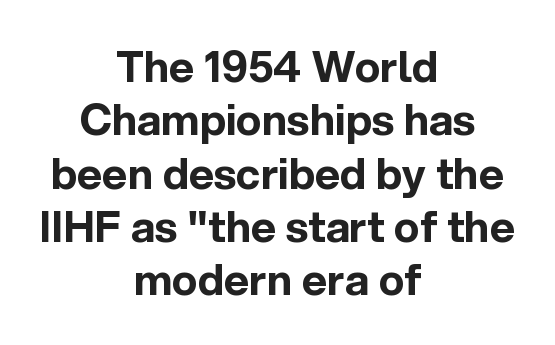
The image shows 43 px bold sans-serif type, upright; set centered, line spacing 1.24x, normal letter spacing, not underlined; a medium x-height.
